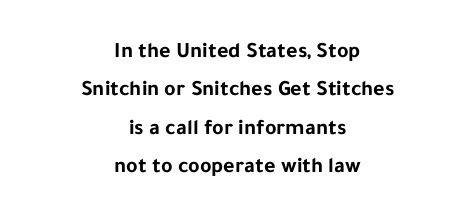
Q: Is the text bold? A: Yes.
Q: Is the text italic (slanted)? A: No, it is upright.
Q: Is the text underlined? A: No.
Q: How is the paragraph aligned? A: Centered.
Q: Is the spacing between letters normal or unusually wide? A: Normal.
